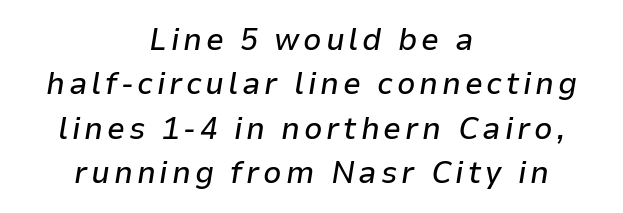
The image shows 32 px text type, italic (leaning right); set centered, normal line spacing (1.39x), not underlined; low stroke contrast and a medium x-height.
